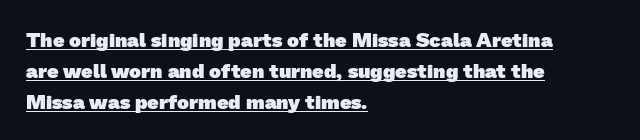
The image shows 20 px bold type; set left-aligned, normal line spacing (1.55x), normal letter spacing, underlined.
